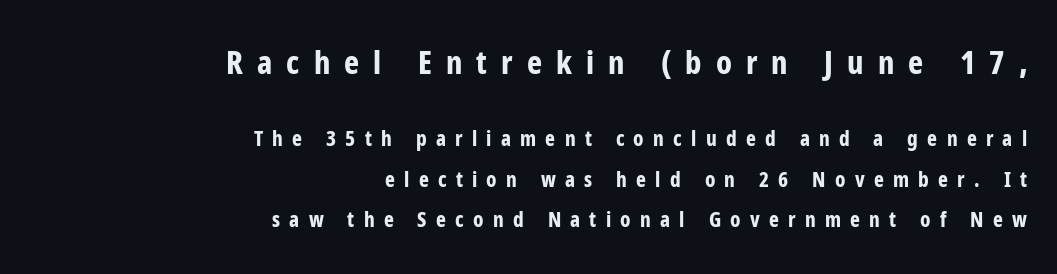
The image shows 32 px bold, condensed sans-serif type, upright; set right-aligned, loose line spacing (1.93x), unusually wide letter spacing (+0.44 em), not underlined; the first (top) block is 1.52x larger; low stroke contrast and a medium x-height.
